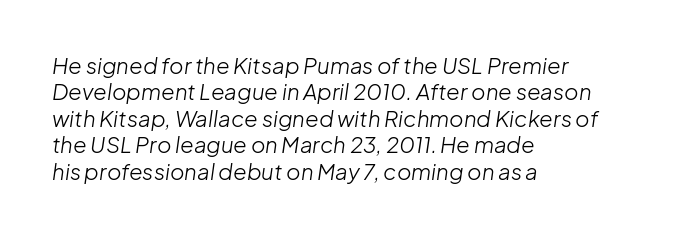
The image shows 22 px text type, italic (leaning right); set left-aligned, line spacing 1.2x, normal letter spacing, not underlined.
